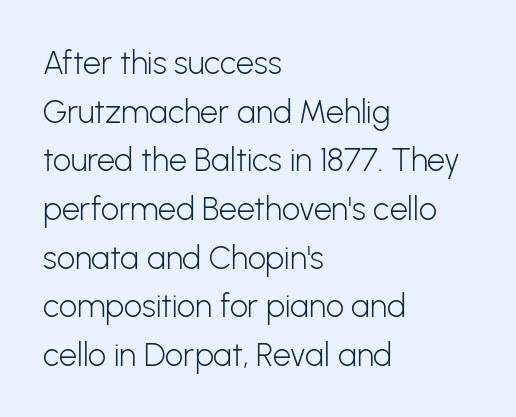
Nothing sits at the stroke ends, so this counts as sans-serif. Each row of text sits above clean, open space. The cut favours lightness, reaching ordinary text weight at its darkest. Is this a fixed-width face? No — the glyphs have proportional, varying widths. A classic flush-left, rag-right setting is used for this passage. These lines keep a tight, regular rhythm from letter to letter.
